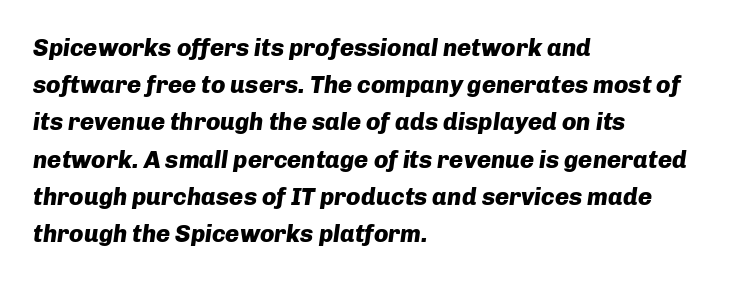
The image shows 24 px bold type, italic (leaning right); set left-aligned, normal line spacing (1.55x), normal letter spacing, not underlined.
